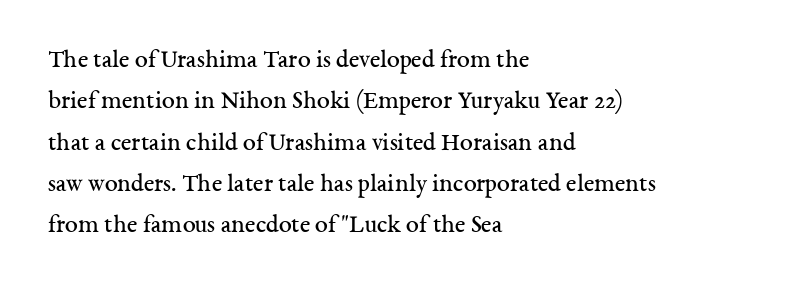
Q: Is the text bold? A: No.
Q: Is the text italic (slanted)? A: No, it is upright.
Q: Is the text underlined? A: No.
Q: How is the paragraph aligned? A: Left-aligned.
Q: Is the spacing between letters normal or unusually wide? A: Normal.
Q: Is the spacing between lines tight, normal or loose? A: Normal.
